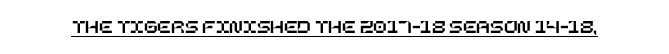
{"italic": "no", "underline": "yes", "letter_spacing": "normal", "letter_spacing_em": 0.0, "glyph_px": 20}
